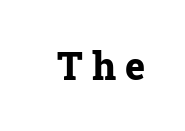
Q: Is the text bold? A: Yes.
Q: Is the text italic (slanted)? A: No, it is upright.
Q: Is the typeface a serif or a sans-serif typeface? A: Serif.
Q: Is the text underlined? A: No.
Q: Is the spacing between letters normal or unusually wide? A: Unusually wide.
Q: Width (condensed, normal, or wide)? A: Normal.
Q: Stroke contrast? A: Low.
Q: x-height? A: Medium.
Q: Monospaced? A: No.
